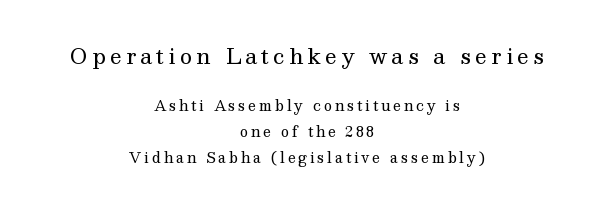
The image shows 21 px text type, upright; set centered, line spacing 1.87x, unusually wide letter spacing (+0.2 em), not underlined; the first (top) block is 1.5x larger.
